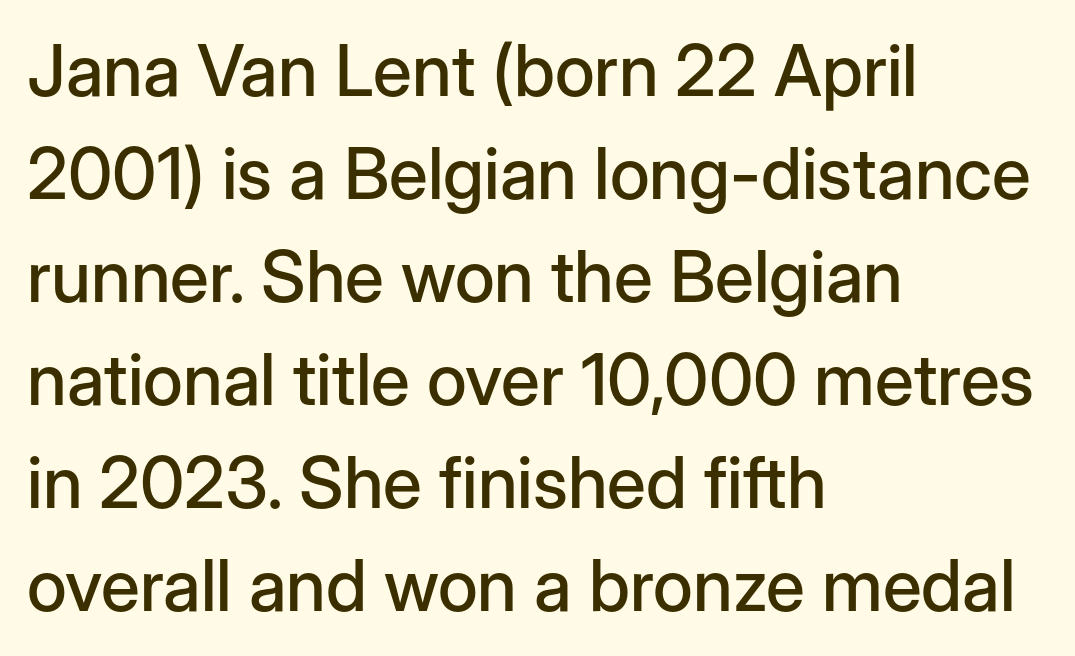
The image shows 71 px sans-serif type, upright; set left-aligned, normal line spacing (1.45x), normal letter spacing, not underlined; low stroke contrast and a medium x-height.
